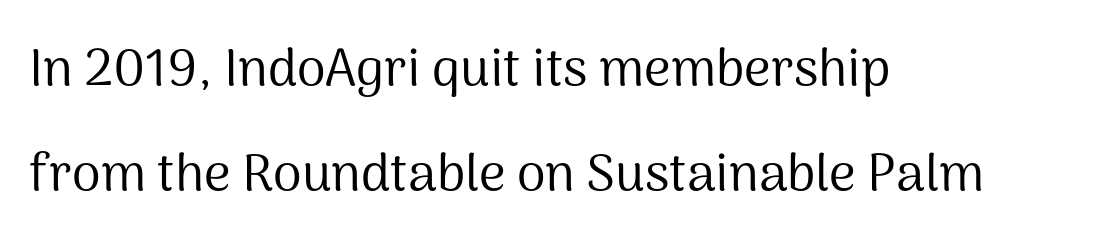
Q: Is the text bold? A: No.
Q: Is the text italic (slanted)? A: No, it is upright.
Q: Is the typeface a serif or a sans-serif typeface? A: Sans-serif.
Q: Is the text underlined? A: No.
Q: How is the paragraph aligned? A: Left-aligned.
Q: Is the spacing between letters normal or unusually wide? A: Normal.
Q: Is the spacing between lines tight, normal or loose? A: Loose.
Q: Width (condensed, normal, or wide)? A: Normal.
Q: Stroke contrast? A: Medium.
Q: x-height? A: Medium.
Q: Monospaced? A: No.
